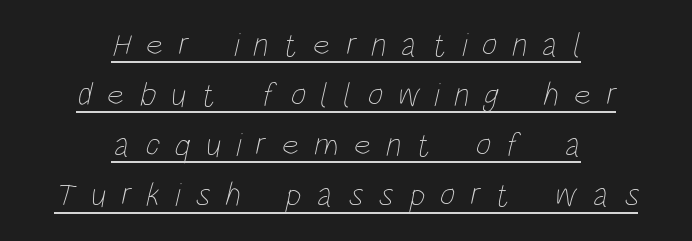
Q: Is the text bold? A: No.
Q: Is the text underlined? A: Yes.
Q: How is the paragraph aligned? A: Centered.
Q: Is the spacing between letters normal or unusually wide? A: Unusually wide.
Q: Is the spacing between lines tight, normal or loose? A: Normal.
Q: Width (condensed, normal, or wide)? A: Condensed.
Q: Stroke contrast? A: Low.
Q: x-height? A: Large.
Q: Monospaced? A: No.
